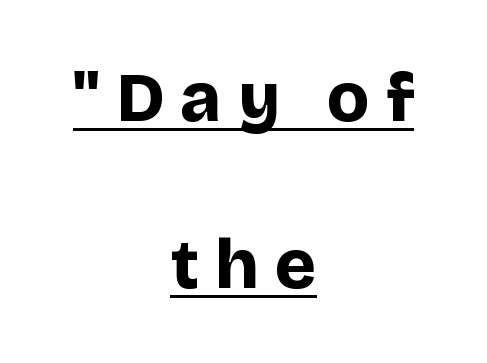
{"serif": "no", "italic": "no", "bold": "yes", "weight": "bold", "width": "normal", "stroke_contrast": "low", "x_height": "large", "monospaced": "no", "underline": "yes", "align": "center", "line_spacing": "loose", "line_spacing_ratio": 2.39, "letter_spacing": "wide", "letter_spacing_em": 0.23, "glyph_px": 70}
